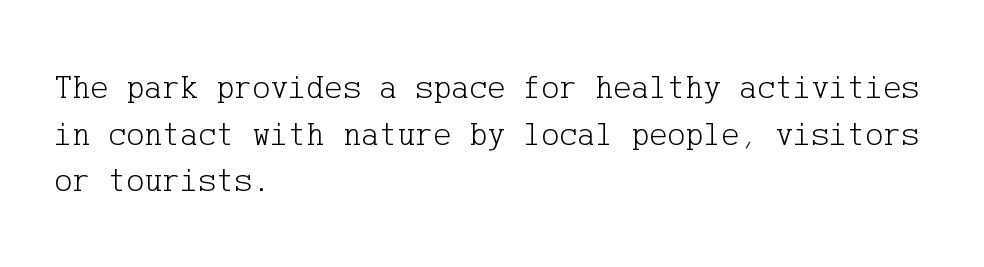
The image shows 34 px light serif type, upright; set left-aligned, normal line spacing (1.37x), normal letter spacing, not underlined; low stroke contrast and a medium x-height.
